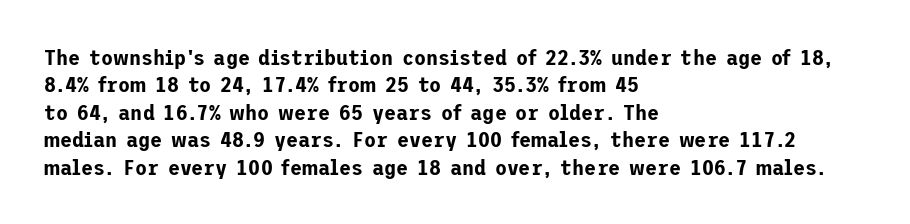
Q: Is the text italic (slanted)? A: No, it is upright.
Q: Is the text underlined? A: No.
Q: How is the paragraph aligned? A: Left-aligned.
Q: Is the spacing between letters normal or unusually wide? A: Normal.
Q: Is the spacing between lines tight, normal or loose? A: Normal.
